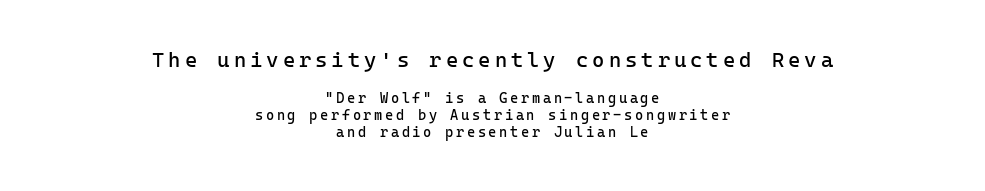
Q: Is the text bold? A: No.
Q: Is the text italic (slanted)? A: No, it is upright.
Q: Is the text underlined? A: No.
Q: How is the paragraph aligned? A: Centered.
Q: Which block of text is set in a larger size, the first (top) or the second (bottom)? A: The first (top) one.
